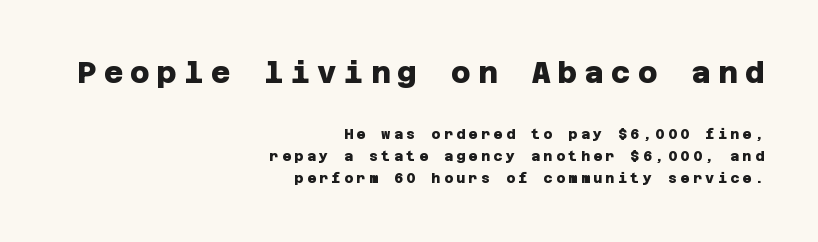
{"serif": "no", "bold": "yes", "weight": "heavy", "width": "normal", "stroke_contrast": "low", "x_height": "large", "underline": "no", "align": "right", "line_spacing": "normal", "line_spacing_ratio": 1.57, "letter_spacing": "wide", "letter_spacing_em": 0.24, "larger_block": "first", "size_ratio": 2.14, "glyph_px": 30}
